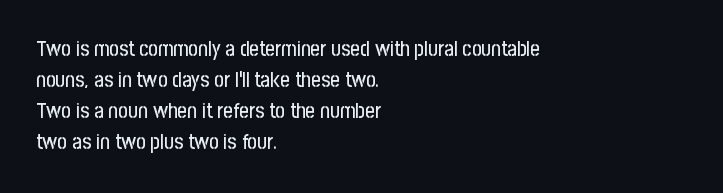
Q: Is the text italic (slanted)? A: No, it is upright.
Q: Is the text underlined? A: No.
Q: How is the paragraph aligned? A: Left-aligned.
Q: Is the spacing between letters normal or unusually wide? A: Normal.
Q: Is the spacing between lines tight, normal or loose? A: Normal.
